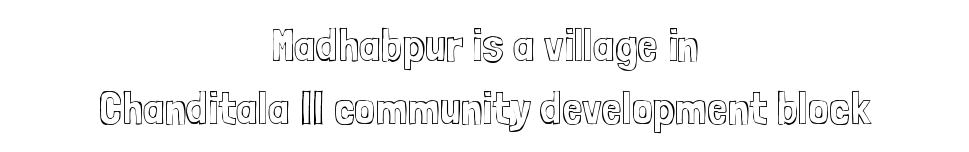
Q: Is the text italic (slanted)? A: No, it is upright.
Q: Is the text underlined? A: No.
Q: How is the paragraph aligned? A: Centered.
Q: Is the spacing between letters normal or unusually wide? A: Normal.
Q: Is the spacing between lines tight, normal or loose? A: Normal.
Q: Width (condensed, normal, or wide)? A: Condensed.
Q: x-height? A: Medium.
Q: Monospaced? A: No.
